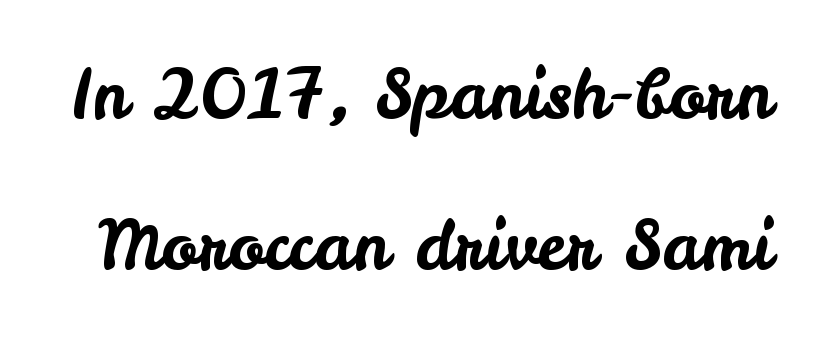
Q: Is the text italic (slanted)? A: Yes.
Q: Is the typeface a serif or a sans-serif typeface? A: Sans-serif.
Q: Is the text underlined? A: No.
Q: Is the spacing between letters normal or unusually wide? A: Normal.
Q: Is the spacing between lines tight, normal or loose? A: Loose.
Q: Width (condensed, normal, or wide)? A: Normal.
Q: Stroke contrast? A: Low.
Q: x-height? A: Small.
Q: Monospaced? A: No.
